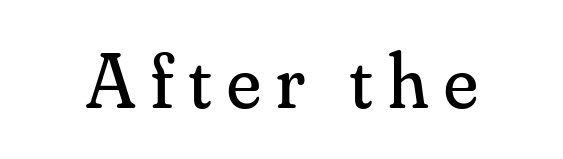
{"serif": "yes", "italic": "no", "bold": "no", "weight": "regular", "width": "normal", "stroke_contrast": "medium", "x_height": "small", "monospaced": "no", "underline": "no", "letter_spacing": "wide", "letter_spacing_em": 0.2, "glyph_px": 78}
